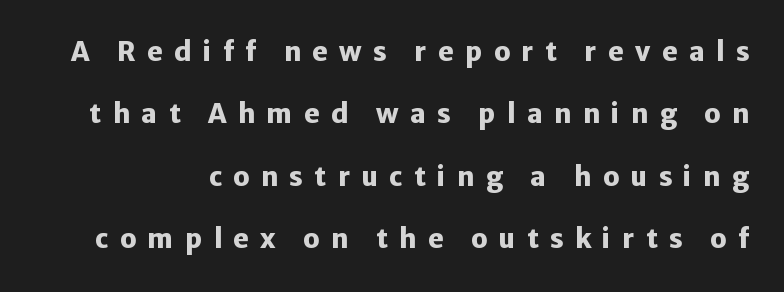
The image shows 26 px bold type, upright; set loose line spacing (2.4x), unusually wide letter spacing (+0.44 em), not underlined.
